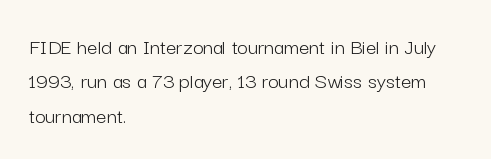
The image shows 23 px text type, upright; set left-aligned, normal line spacing (1.5x), normal letter spacing, not underlined.
